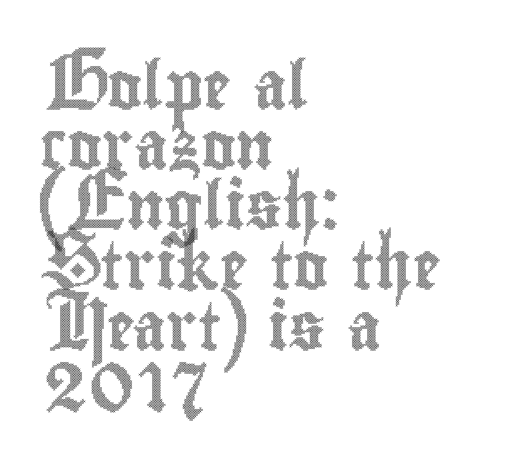
The image shows 47 px condensed type, upright; set left-aligned, normal line spacing (1.28x), normal letter spacing, not underlined; a small x-height.
